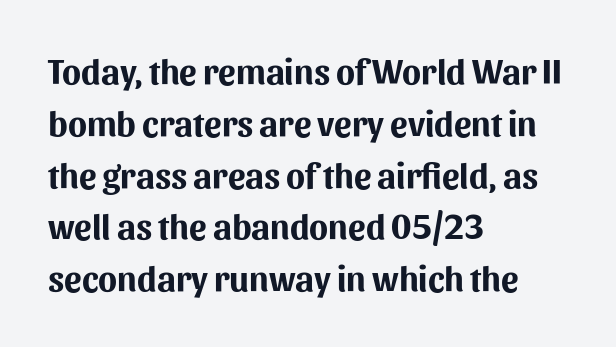
Q: Is the text bold? A: Yes.
Q: Is the text italic (slanted)? A: No, it is upright.
Q: Is the typeface a serif or a sans-serif typeface? A: Sans-serif.
Q: Is the text underlined? A: No.
Q: How is the paragraph aligned? A: Left-aligned.
Q: Is the spacing between letters normal or unusually wide? A: Normal.
Q: Is the spacing between lines tight, normal or loose? A: Normal.
Q: Width (condensed, normal, or wide)? A: Normal.
Q: Stroke contrast? A: Medium.
Q: x-height? A: Medium.
Q: Monospaced? A: No.
